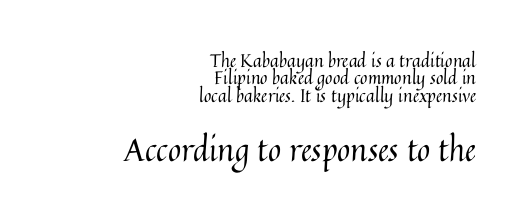
Q: Is the text bold? A: No.
Q: Is the text underlined? A: No.
Q: How is the paragraph aligned? A: Right-aligned.
Q: Is the spacing between letters normal or unusually wide? A: Normal.
Q: Is the spacing between lines tight, normal or loose? A: Tight.
Q: Which block of text is set in a larger size, the first (top) or the second (bottom)? A: The second (bottom) one.
Q: Width (condensed, normal, or wide)? A: Normal.
Q: Stroke contrast? A: Medium.
Q: x-height? A: Medium.
Q: Monospaced? A: No.
